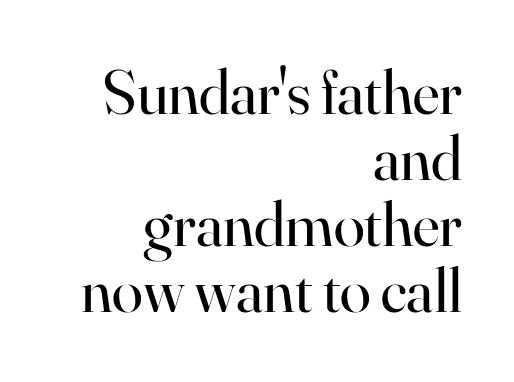
The image shows 63 px regular-weight serif type, upright; set right-aligned, tight line spacing (1.05x), normal letter spacing, not underlined; high stroke contrast and a small x-height.
